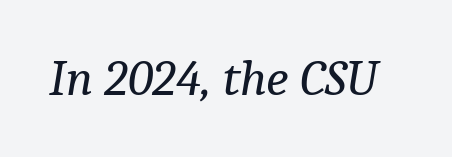
These lines are composed in type with serifs. The passage shown is not bold in any degree. An italicized treatment has been applied to the whole sample. The letterforms sit shoulder to shoulder at normal distance. Glance below the letters and you will spot only blank space. Note the varied advance widths — an 'i' is clearly narrower than an 'm'.
